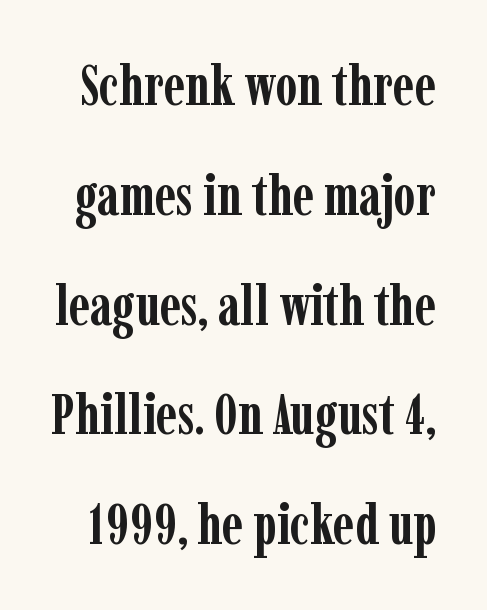
The image shows 56 px semibold, condensed serif type, upright; set loose line spacing (1.96x), normal letter spacing, not underlined; low stroke contrast and a medium x-height.
